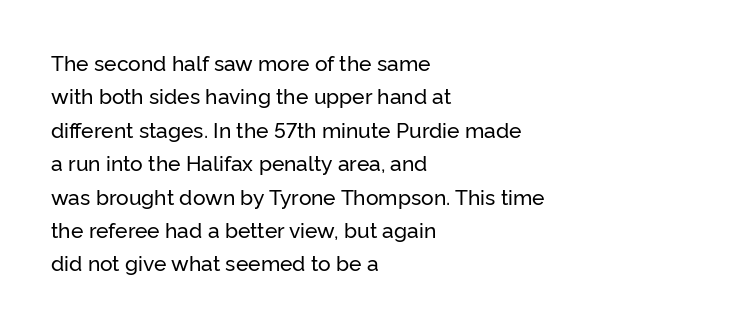
{"italic": "no", "underline": "no", "align": "left", "line_spacing": "normal", "line_spacing_ratio": 1.59, "letter_spacing": "normal", "letter_spacing_em": 0.0, "glyph_px": 21}
